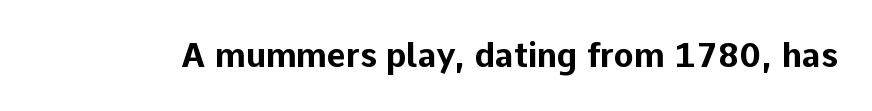
The image shows 33 px bold sans-serif type, upright; set normal letter spacing, not underlined; low stroke contrast and a medium x-height.
